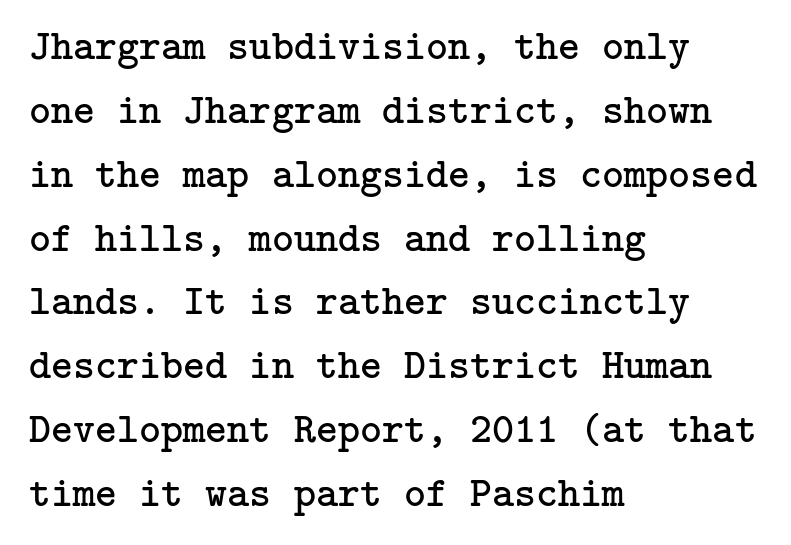
Nothing unusual about the tracking: characters are spaced as the font intends. The baseline area is clear. Notice how the stems are strictly vertical — no italics here. Does the copy run flush right? No — it runs flush left. On a weight scale, this lands at 450 or below.
